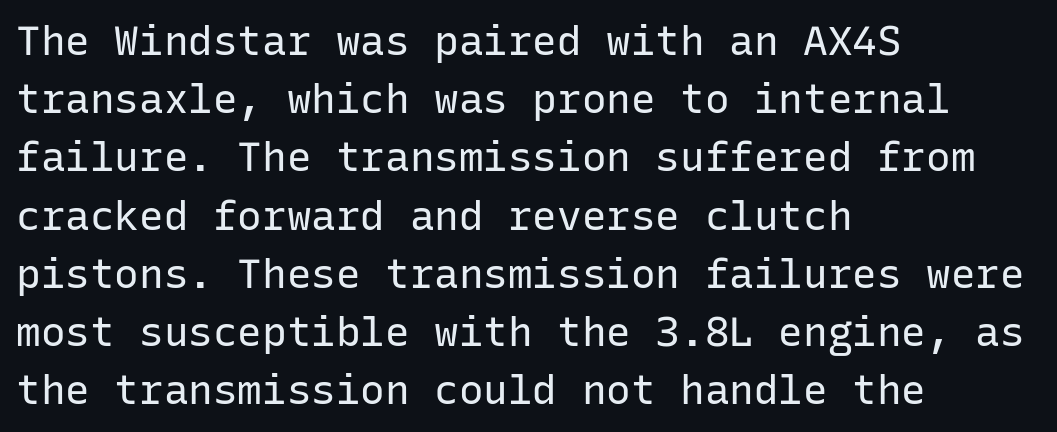
{"serif": "no", "italic": "no", "bold": "no", "weight": "regular", "width": "normal", "stroke_contrast": "low", "x_height": "medium", "monospaced": "yes", "underline": "no", "align": "left", "line_spacing": "normal", "line_spacing_ratio": 1.42, "letter_spacing": "normal", "letter_spacing_em": 0.0, "glyph_px": 41}
